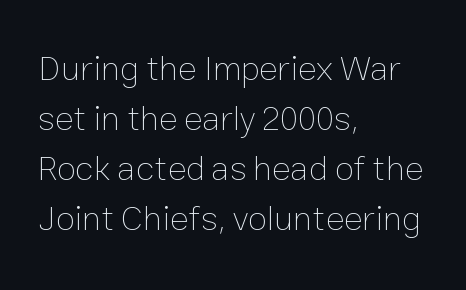
The image shows 35 px thin type, upright; set left-aligned, normal line spacing (1.43x), normal letter spacing, not underlined; low stroke contrast and a medium x-height.
